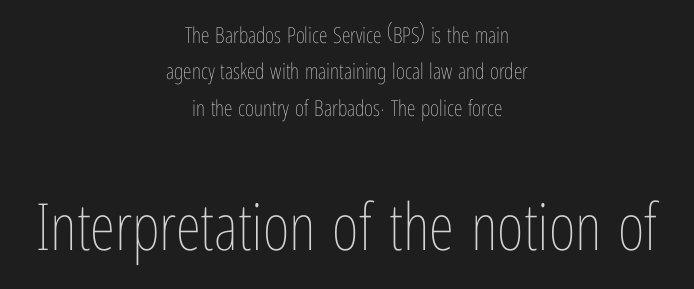
Q: Is the text bold? A: No.
Q: Is the text italic (slanted)? A: No, it is upright.
Q: Is the text underlined? A: No.
Q: How is the paragraph aligned? A: Centered.
Q: Is the spacing between letters normal or unusually wide? A: Normal.
Q: Is the spacing between lines tight, normal or loose? A: Normal.
Q: Which block of text is set in a larger size, the first (top) or the second (bottom)? A: The second (bottom) one.
Q: Width (condensed, normal, or wide)? A: Condensed.
Q: Stroke contrast? A: Low.
Q: x-height? A: Medium.
Q: Monospaced? A: No.
